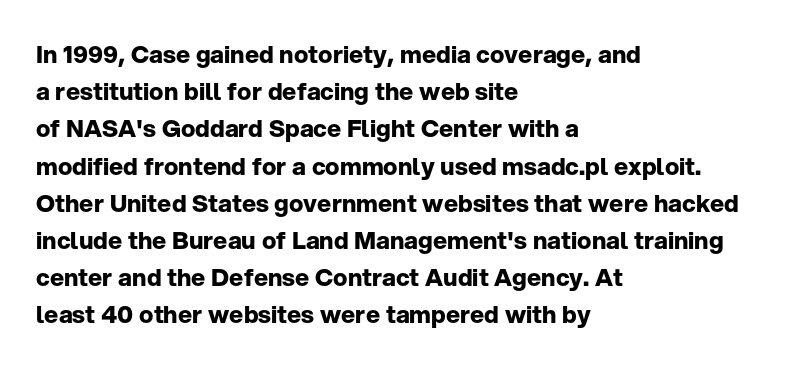
The image shows 24 px bold type, upright; set left-aligned, normal line spacing (1.55x), normal letter spacing, not underlined.
